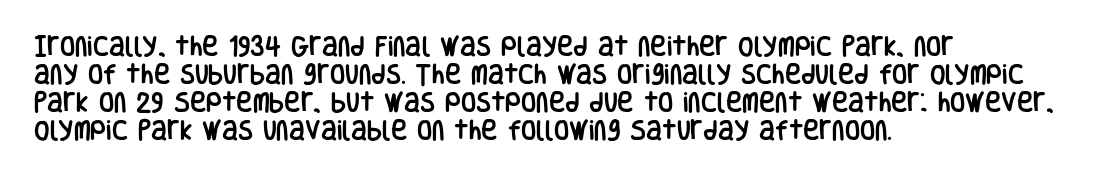
{"italic": "no", "underline": "no", "align": "left", "line_spacing": "normal", "line_spacing_ratio": 1.27, "letter_spacing": "normal", "letter_spacing_em": 0.0, "glyph_px": 22}
